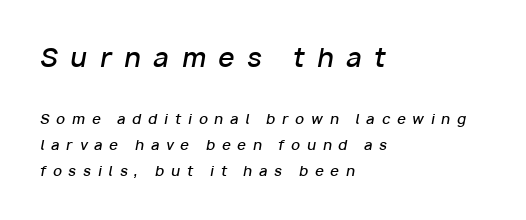
Q: Is the text bold? A: Semi-bold.
Q: Is the text italic (slanted)? A: Yes, it leans right by about 10 degrees.
Q: Is the text underlined? A: No.
Q: How is the paragraph aligned? A: Left-aligned.
Q: Is the spacing between letters normal or unusually wide? A: Unusually wide.
Q: Which block of text is set in a larger size, the first (top) or the second (bottom)? A: The first (top) one.
